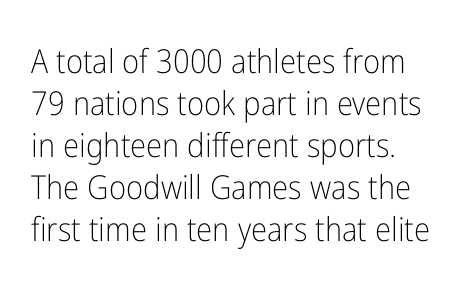
The typeface has the unassuming heft of standard copy or less. The zone under the glyphs is completely vacant. This is sans-serif lettering, the kind often seen on screens and signage. Nobody touched the tracking dial on this one. Character widths vary here, with narrow letters taking less room than wide ones.
